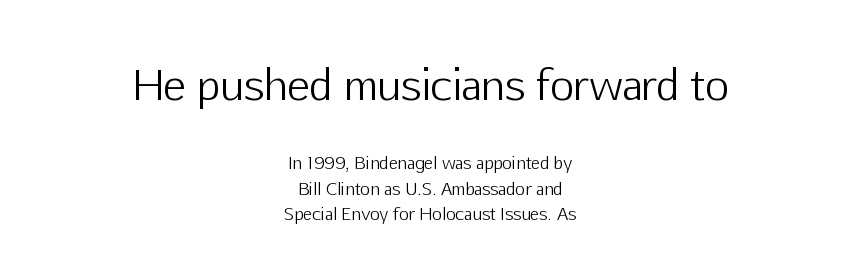
Decoration check: the copy has no underline. How would I describe the line gaps? Plain and ordinary. In this sample the first text group is rendered at the bigger scale. Teacher's note: observe the equal gaps on both sides — that is centered alignment. Is this a fixed-width face? No — the glyphs have proportional, varying widths.
